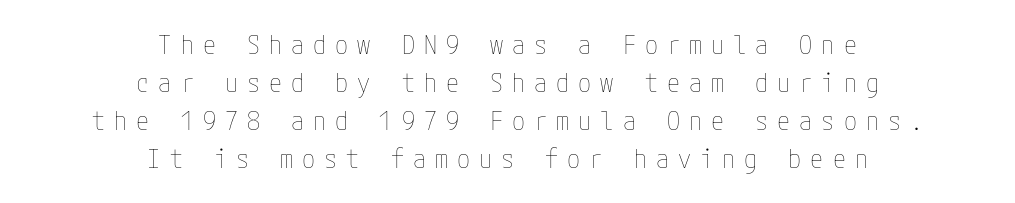
The paragraph has two soft edges and a firm central axis. This sample uses expanded letter spacing, leaving extra air between glyphs. No chunkiness to these letters — they're not bold. Each row of text sits above clean, open space. Unlike italic type, these characters show no tilt at all.
